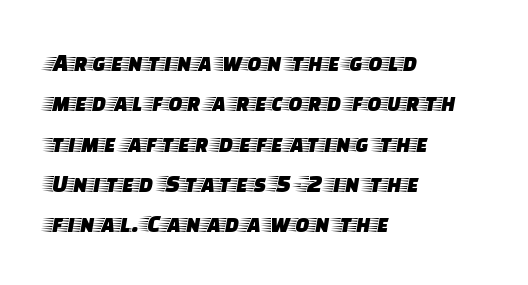
The image shows 26 px text type; set left-aligned, normal line spacing (1.55x), normal letter spacing, not underlined.
